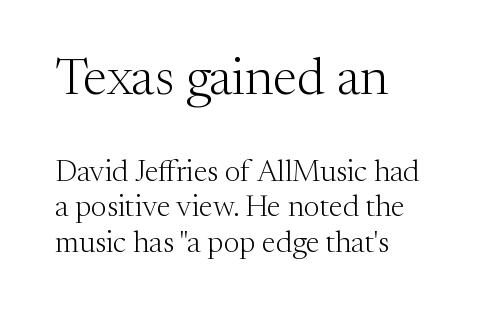
The image shows 52 px light serif type, upright; set left-aligned, line spacing 1.18x, normal letter spacing, not underlined; the first (top) block is 1.73x larger; medium stroke contrast and a medium x-height.
